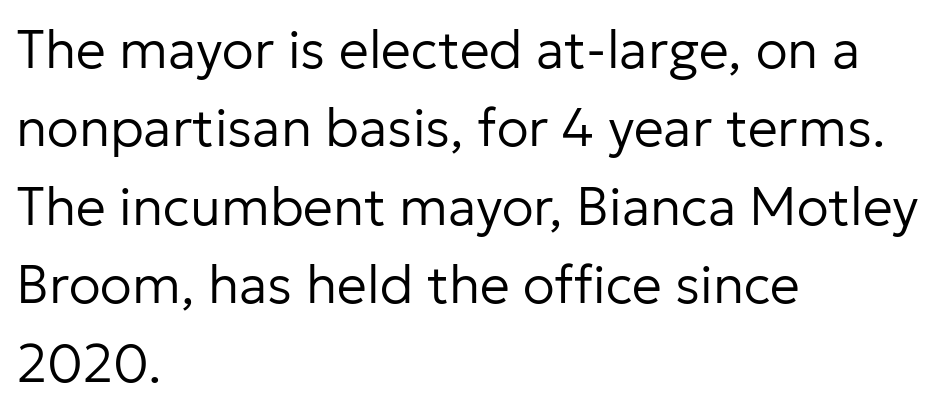
The image shows 53 px regular-weight sans-serif type, upright; set left-aligned, normal line spacing (1.48x), normal letter spacing, not underlined; low stroke contrast and a medium x-height.
